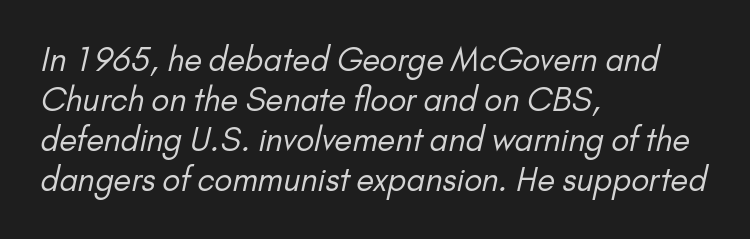
Tracking here is standard; glyphs follow each other at the usual distance. These lines are set flush left with a ragged right edge. Lines of text with bare space underneath. Nope, no serifs anywhere on these letters. Evenly set lines give the paragraph a standard silhouette. Varying glyph widths throughout — classic text-font behaviour.
